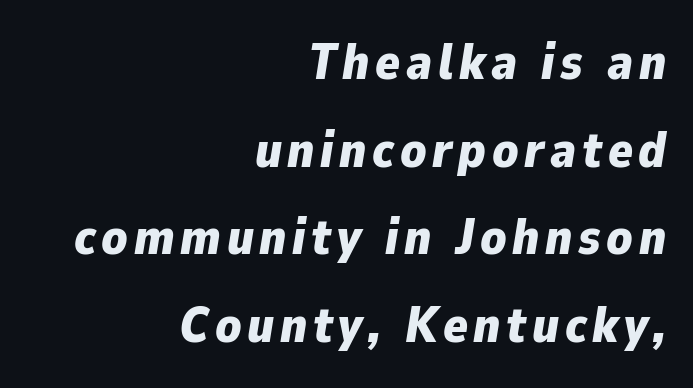
The image shows 51 px bold type, italic (leaning right); set right-aligned, line spacing 1.72x, not underlined; low stroke contrast and a medium x-height.
